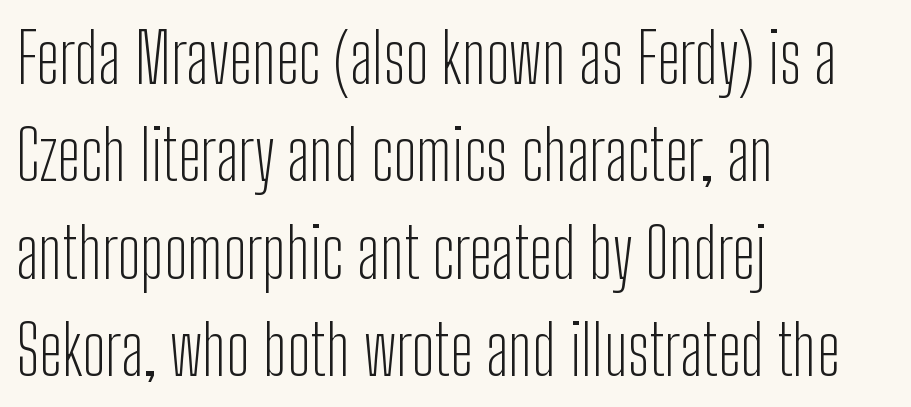
The image shows 69 px light, condensed sans-serif type, upright; set left-aligned, normal line spacing (1.41x), normal letter spacing, not underlined; low stroke contrast and a medium x-height.
